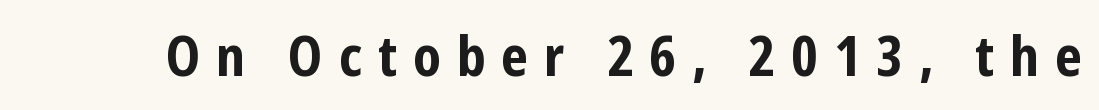
The image shows 55 px bold, condensed sans-serif type, upright; set unusually wide letter spacing (+0.29 em), not underlined; low stroke contrast and a medium x-height.
